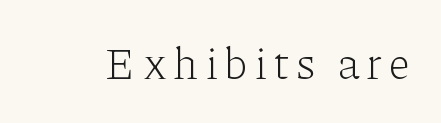
{"serif": "yes", "italic": "no", "bold": "no", "weight": "light", "width": "normal", "stroke_contrast": "low", "x_height": "medium", "monospaced": "no", "underline": "no", "glyph_px": 44}
